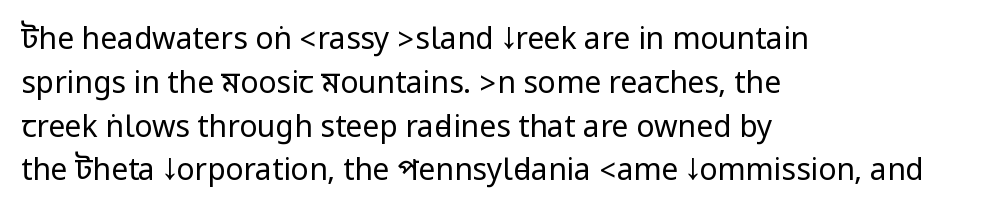
The text block is weighted toward the left margin, trailing off unevenly rightward. This rendering features lettering with no underline. Characters remain perfectly vertical along every line. The passage shown is typeset with a sans-serif family. Leading matches the norm, producing a regular column.
